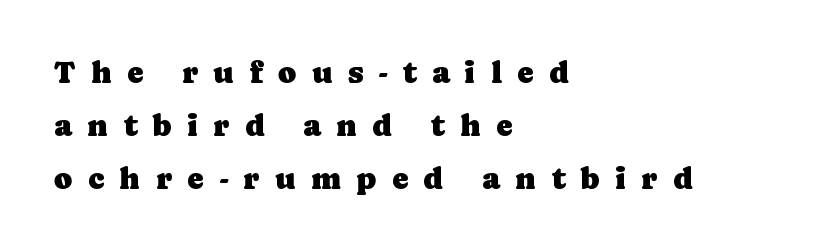
The image shows 31 px serif type, upright; set left-aligned, line spacing 1.71x, unusually wide letter spacing (+0.49 em), not underlined; low stroke contrast and a medium x-height.
